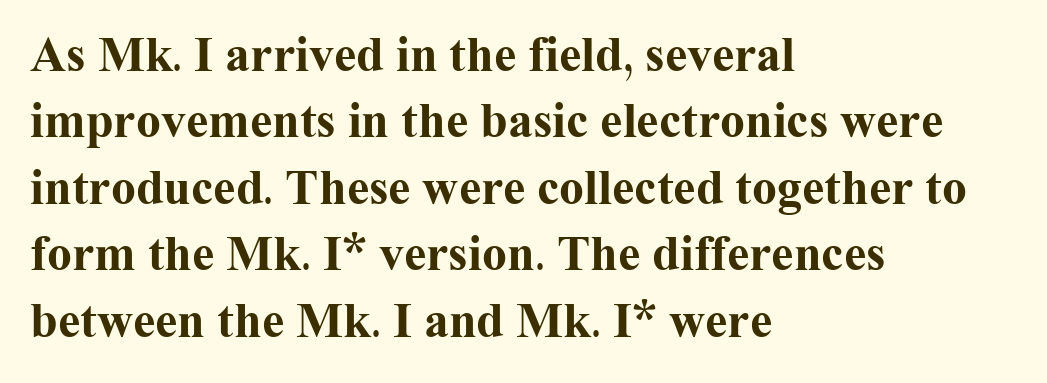
Q: Is the text bold? A: Yes.
Q: Is the text italic (slanted)? A: No, it is upright.
Q: Is the typeface a serif or a sans-serif typeface? A: Serif.
Q: Is the text underlined? A: No.
Q: How is the paragraph aligned? A: Left-aligned.
Q: Is the spacing between letters normal or unusually wide? A: Normal.
Q: Is the spacing between lines tight, normal or loose? A: Normal.
Q: Width (condensed, normal, or wide)? A: Normal.
Q: Stroke contrast? A: Medium.
Q: x-height? A: Medium.
Q: Monospaced? A: No.
